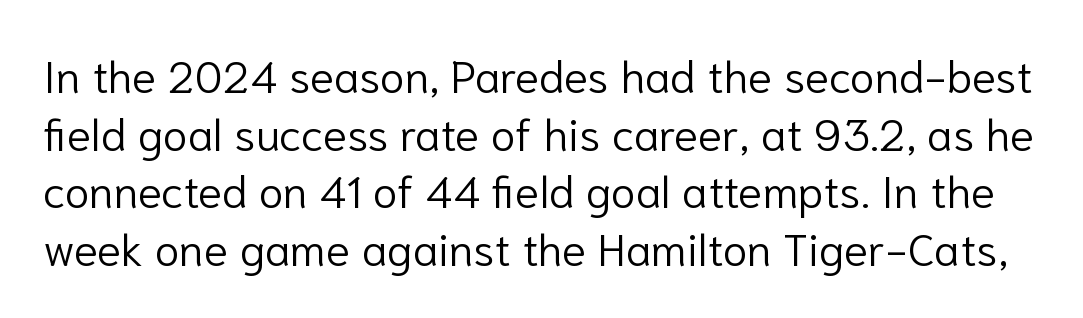
The line texture is even and compact thanks to regular tracking. Honestly, the row spacing looks completely unremarkable. The face used here is proportionally spaced, like ordinary book or web type. A sans-serif font was chosen for this passage. Upright lettering throughout. Only glyphs here, with clear space below each row.
